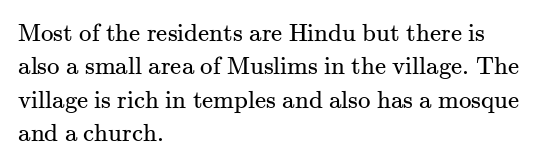
Notice how the stems are strictly vertical — no italics here. Clear beneath every line of the passage. Compared with typical paragraphs, the rows here are spaced about the same. The letters look calm and open, with moderate or lighter stems. Spacing between characters is what you'd get straight out of the box.
